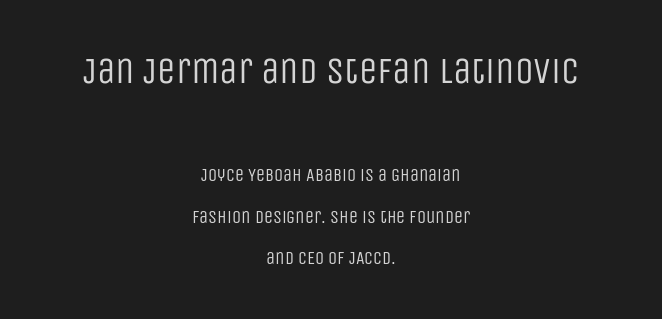
The image shows 37 px regular-weight, condensed sans-serif type, upright; set centered, loose line spacing (2.31x), normal letter spacing, not underlined; the first (top) block is 2.06x larger; low stroke contrast and a large x-height.
